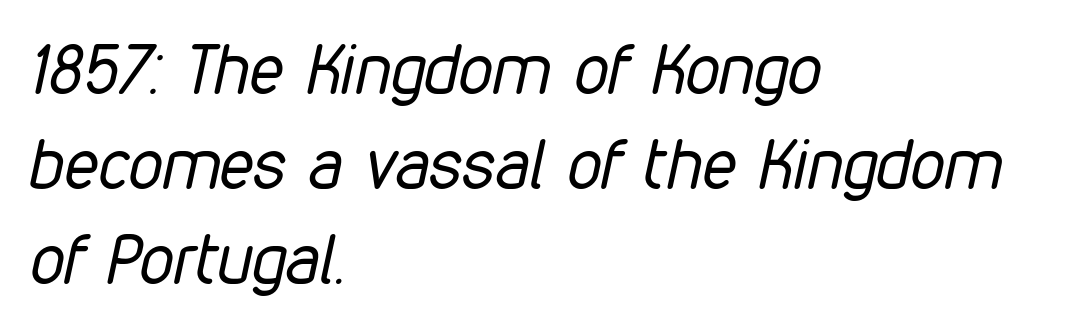
{"italic": "yes", "lean": "right", "slant_degrees": 12, "bold": "no", "weight": "regular", "width": "condensed", "stroke_contrast": "low", "x_height": "medium", "monospaced": "no", "underline": "no", "align": "left", "line_spacing": "normal", "line_spacing_ratio": 1.38, "letter_spacing": "normal", "letter_spacing_em": 0.0, "glyph_px": 69}
